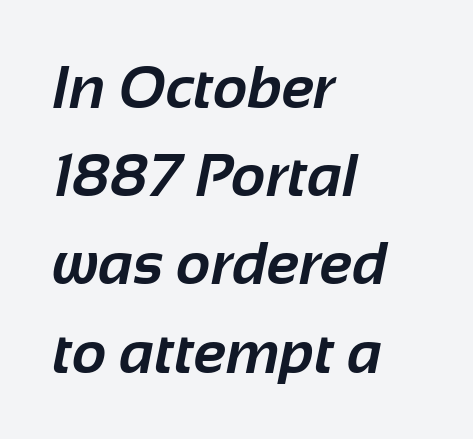
Q: Is the text bold? A: Yes.
Q: Is the typeface a serif or a sans-serif typeface? A: Sans-serif.
Q: Is the text underlined? A: No.
Q: How is the paragraph aligned? A: Left-aligned.
Q: Is the spacing between letters normal or unusually wide? A: Normal.
Q: Is the spacing between lines tight, normal or loose? A: Normal.
Q: Width (condensed, normal, or wide)? A: Normal.
Q: Stroke contrast? A: Low.
Q: x-height? A: Medium.
Q: Monospaced? A: No.
